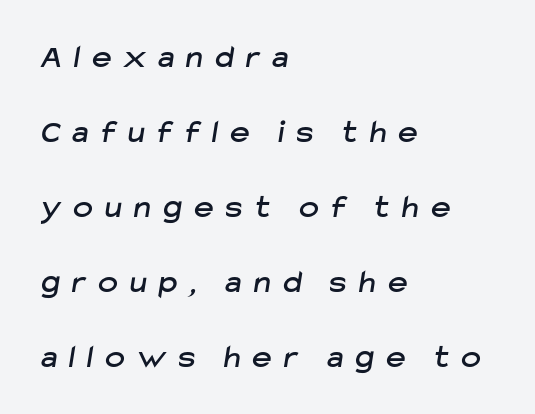
The image shows 33 px sans-serif type; set left-aligned, loose line spacing (2.27x), unusually wide letter spacing (+0.38 em), not underlined; low stroke contrast and a medium x-height.
